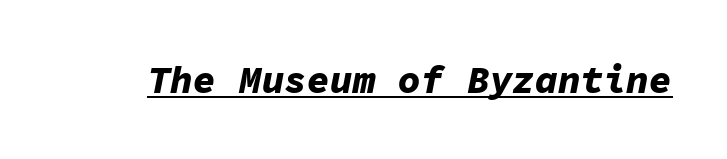
Q: Is the text bold? A: Yes.
Q: Is the text italic (slanted)? A: Yes, it leans right by about 11 degrees.
Q: Is the text underlined? A: Yes.
Q: Is the spacing between letters normal or unusually wide? A: Normal.
Q: Width (condensed, normal, or wide)? A: Normal.
Q: Stroke contrast? A: Low.
Q: x-height? A: Medium.
Q: Monospaced? A: Yes.
